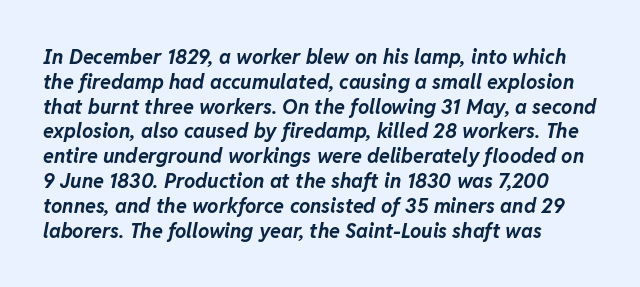
{"italic": "yes", "lean": "right", "slant_degrees": 11, "bold": "yes", "underline": "no", "align": "left", "line_spacing_ratio": 1.24, "letter_spacing": "normal", "letter_spacing_em": 0.0, "glyph_px": 20}
